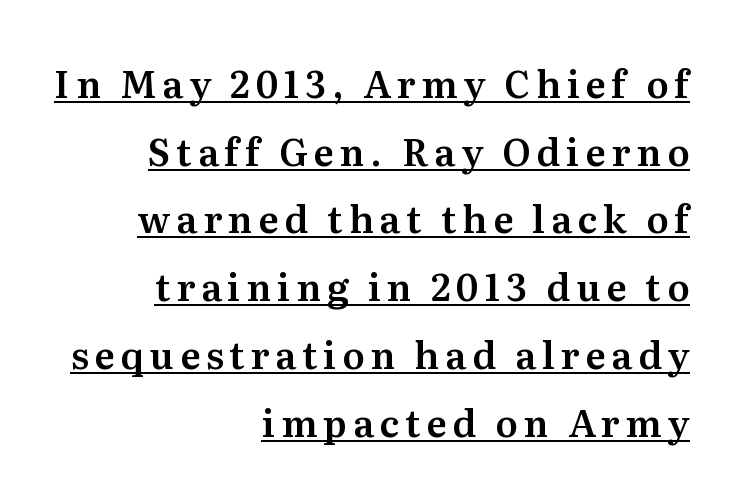
Q: Is the text italic (slanted)? A: No, it is upright.
Q: Is the typeface a serif or a sans-serif typeface? A: Serif.
Q: Is the text underlined? A: Yes.
Q: How is the paragraph aligned? A: Right-aligned.
Q: Width (condensed, normal, or wide)? A: Normal.
Q: Stroke contrast? A: Medium.
Q: x-height? A: Medium.
Q: Monospaced? A: No.
